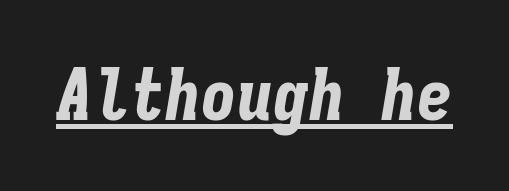
{"italic": "yes", "lean": "right", "slant_degrees": 9, "bold": "yes", "weight": "bold", "width": "condensed", "stroke_contrast": "low", "x_height": "medium", "monospaced": "yes", "underline": "yes", "letter_spacing": "normal", "letter_spacing_em": 0.0, "glyph_px": 72}
